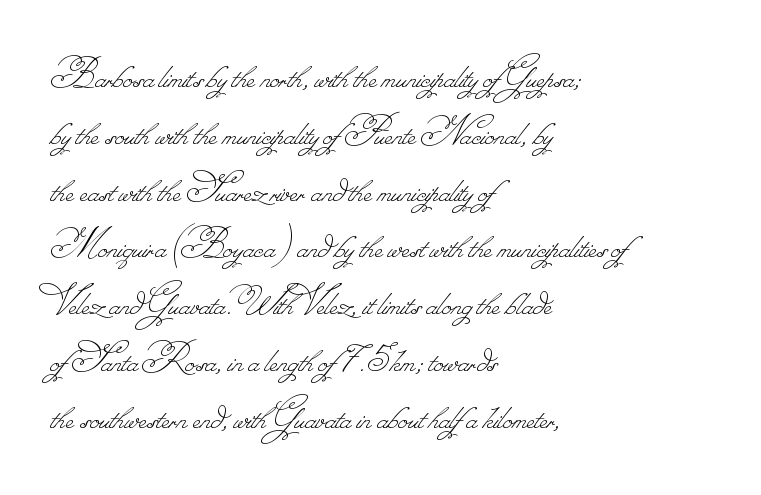
The image shows 43 px thin type; set left-aligned, normal line spacing (1.32x), normal letter spacing, not underlined; low stroke contrast.
